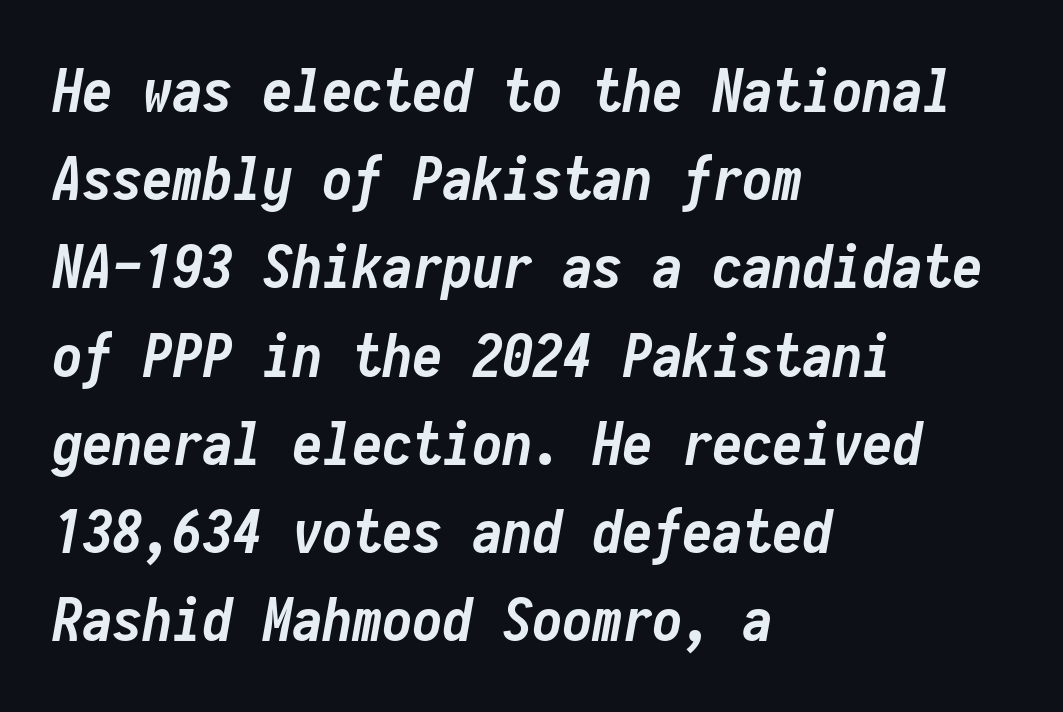
Line beginnings align vertically; line endings do not. Spacing verdict: monospaced, one width for all characters. Baseline-to-baseline distance is the conventional proportion of letter height. This is heavy type, rendered in bold.
